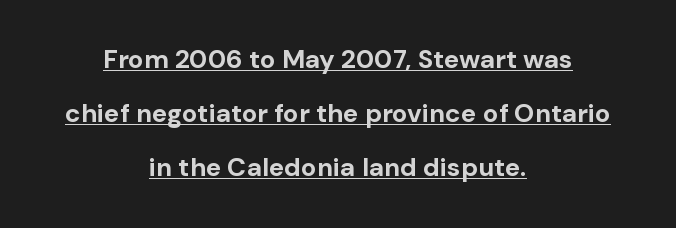
The image shows 26 px bold type, upright; set centered, loose line spacing (2.08x), normal letter spacing, underlined.
